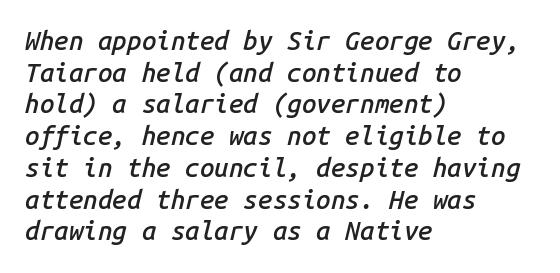
The words here are not underlined. Observe the ordinary spacing: letters are neighbours, not strangers. All the whitespace from short lines collects on the right. Stroke thickness is moderately raised; the sample reads as semibold. Tall strokes in this sample are angled rather than plumb.
